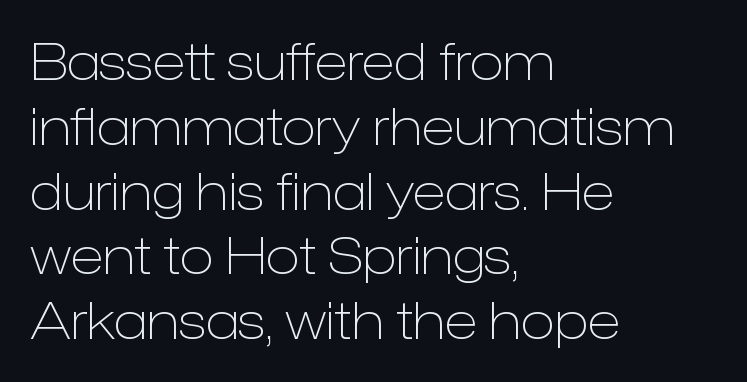
Q: Is the text bold? A: No.
Q: Is the text italic (slanted)? A: No, it is upright.
Q: Is the typeface a serif or a sans-serif typeface? A: Sans-serif.
Q: Is the text underlined? A: No.
Q: How is the paragraph aligned? A: Left-aligned.
Q: Is the spacing between letters normal or unusually wide? A: Normal.
Q: Is the spacing between lines tight, normal or loose? A: Normal.
Q: Width (condensed, normal, or wide)? A: Normal.
Q: Stroke contrast? A: Low.
Q: x-height? A: Medium.
Q: Monospaced? A: No.
